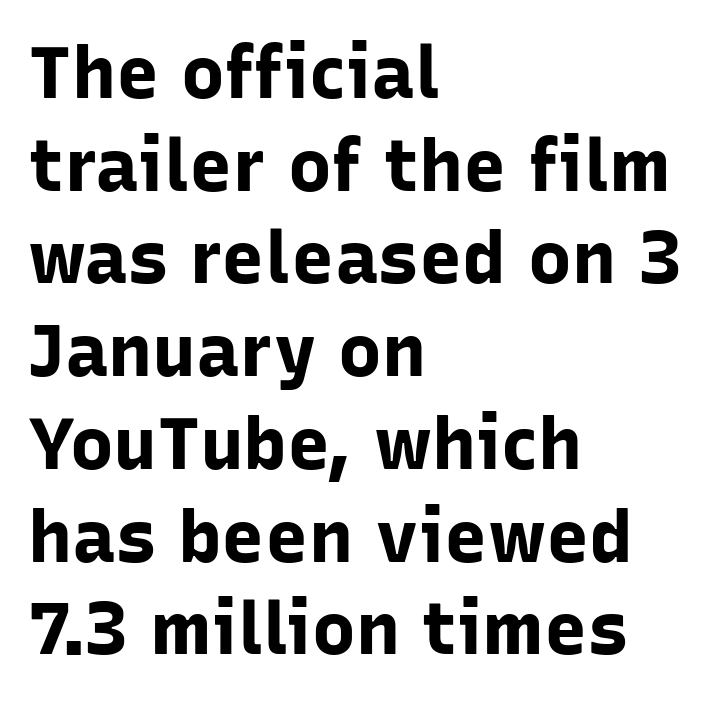
Q: Is the text bold? A: Yes.
Q: Is the text italic (slanted)? A: No, it is upright.
Q: Is the typeface a serif or a sans-serif typeface? A: Sans-serif.
Q: Is the text underlined? A: No.
Q: How is the paragraph aligned? A: Left-aligned.
Q: Is the spacing between letters normal or unusually wide? A: Normal.
Q: Is the spacing between lines tight, normal or loose? A: Normal.
Q: Width (condensed, normal, or wide)? A: Normal.
Q: Stroke contrast? A: Low.
Q: x-height? A: Medium.
Q: Monospaced? A: No.
